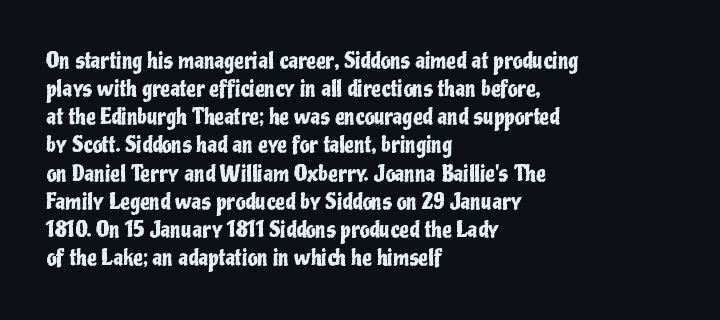
Q: Is the text italic (slanted)? A: No, it is upright.
Q: Is the text underlined? A: No.
Q: How is the paragraph aligned? A: Left-aligned.
Q: Is the spacing between letters normal or unusually wide? A: Normal.
Q: Is the spacing between lines tight, normal or loose? A: Normal.
